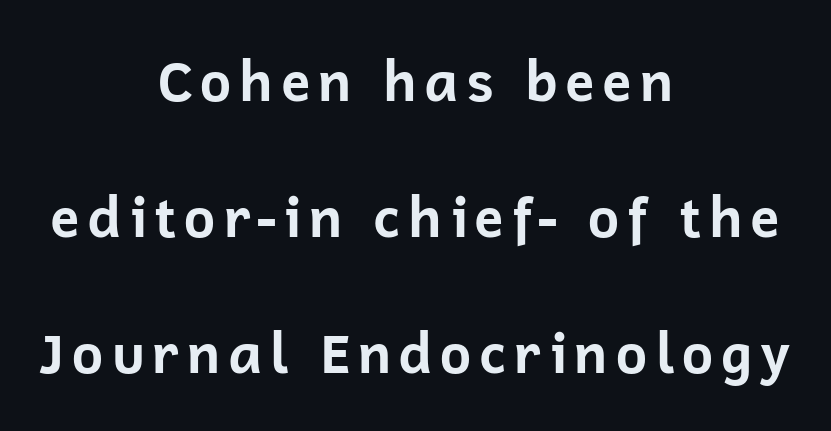
The image shows 55 px bold sans-serif type, upright; set centered, loose line spacing (2.47x), not underlined; low stroke contrast and a medium x-height.
